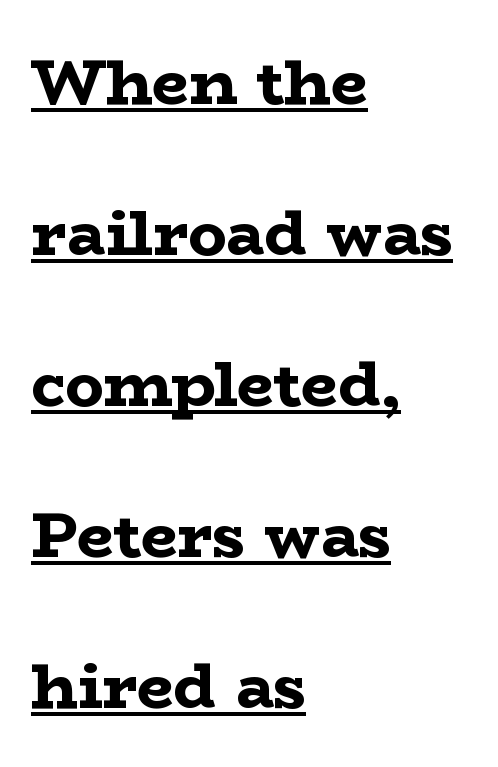
Does the lettering tilt? It doesn't — this is upright. Each letter keeps its own natural width here, so spacing adapts to shape. Default kerning and tracking; the words read as compact shapes. Small tapered or slab feet sit at the stroke ends, so this counts as serif. Which margin do the lines hug? The left one — the right edge is uneven.
